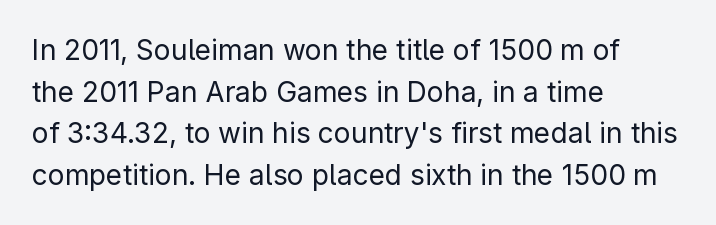
The image shows 28 px regular-weight sans-serif type, upright; set left-aligned, normal line spacing (1.49x), normal letter spacing, not underlined; low stroke contrast and a medium x-height.
